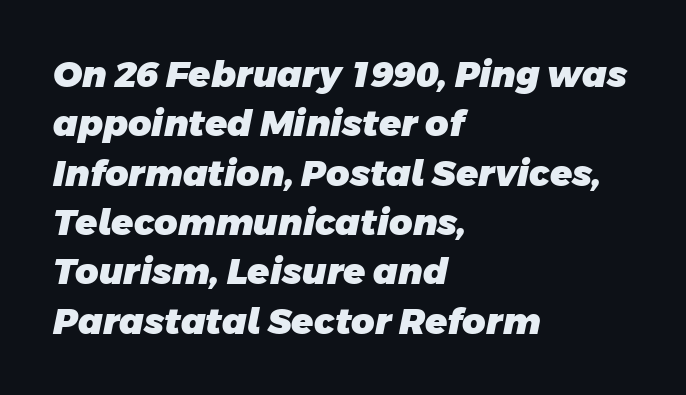
Typographically, this falls in the sans-serif category. Normally led — the rows are evenly, conventionally spaced. Check the space under the baseline: it is left empty. Bold? Absolutely — the strokes are thick and heavy.
